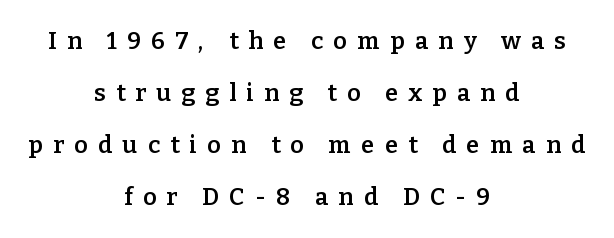
The image shows 24 px text type, upright; set centered, loose line spacing (2.16x), unusually wide letter spacing (+0.42 em), not underlined.
